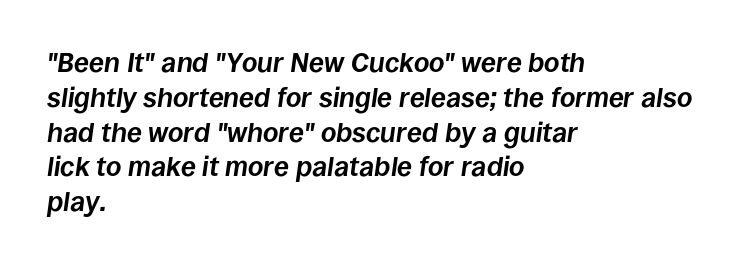
The image shows 27 px bold type, italic (leaning right); set left-aligned, normal line spacing (1.29x), normal letter spacing, not underlined.
